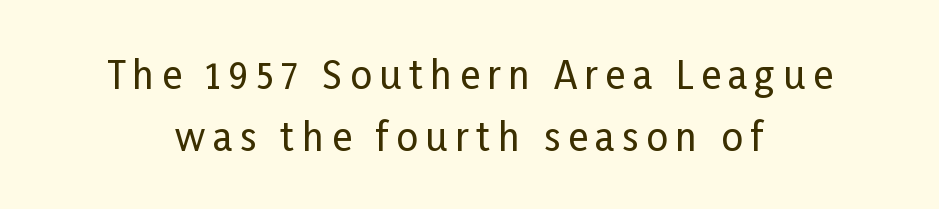
Spacing verdict: proportional, widths tailored to each character. The designer left line spacing at the default. Loose tracking; the words dissolve into strings of separated letters. Each letter's strokes conclude bluntly, with no projecting serifs. One-word summary of the alignment: center. Anything drawn beneath the words? Only blank space.
